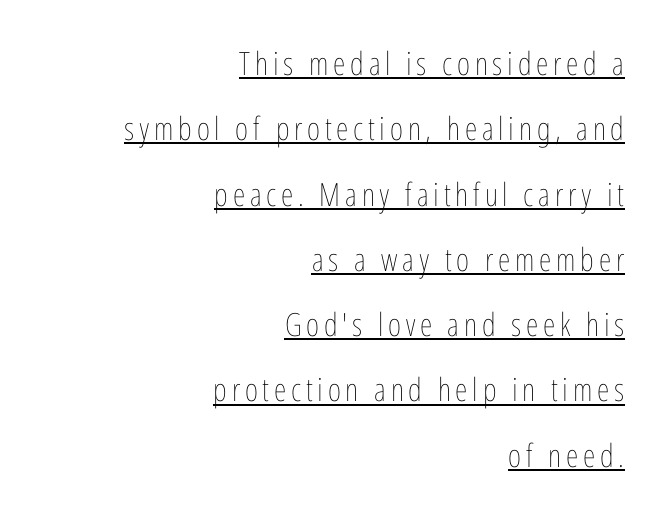
Posture: straight, roman, zero tilt. These lines stand farther apart than default settings would place them. A typesetter would call this proportional, since set widths differ per character. Emphasis is given by a line drawn under the lettering. Which margin do the lines hug? The right one — the left edge is uneven. Stems here are at most as thick as an everyday book face.
